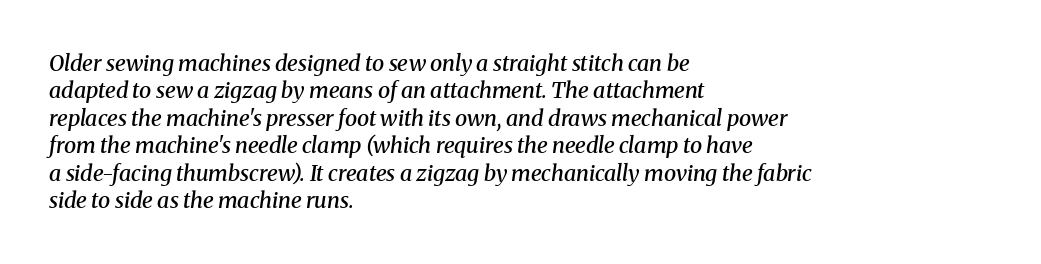
The image shows 22 px text type, italic (leaning right); set left-aligned, normal line spacing (1.25x), normal letter spacing, not underlined.
